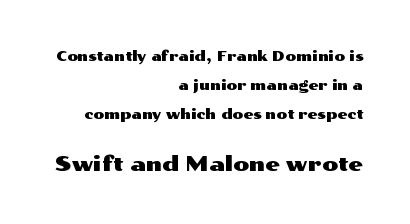
Q: Is the text italic (slanted)? A: No, it is upright.
Q: Is the text underlined? A: No.
Q: How is the paragraph aligned? A: Right-aligned.
Q: Is the spacing between letters normal or unusually wide? A: Normal.
Q: Is the spacing between lines tight, normal or loose? A: Loose.
Q: Which block of text is set in a larger size, the first (top) or the second (bottom)? A: The second (bottom) one.
